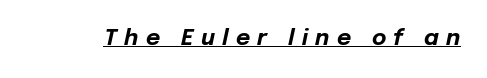
Glyph-to-glyph distance is far greater than everyday printed text. Caption: bold face, heavy strokes. The passage shown is underscored from start to finish. Rendered with sloped, italic letterforms.
